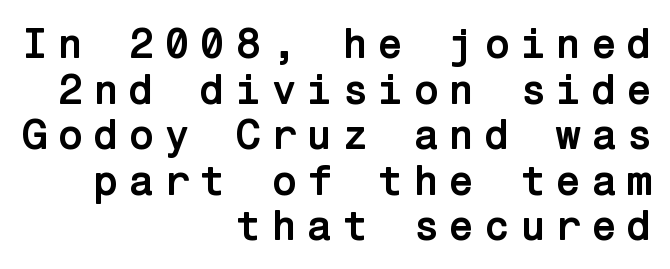
Q: Is the text bold? A: Yes.
Q: Is the text italic (slanted)? A: No, it is upright.
Q: Is the typeface a serif or a sans-serif typeface? A: Sans-serif.
Q: Is the text underlined? A: No.
Q: How is the paragraph aligned? A: Right-aligned.
Q: Is the spacing between letters normal or unusually wide? A: Unusually wide.
Q: Is the spacing between lines tight, normal or loose? A: Tight.
Q: Width (condensed, normal, or wide)? A: Normal.
Q: Stroke contrast? A: Low.
Q: x-height? A: Medium.
